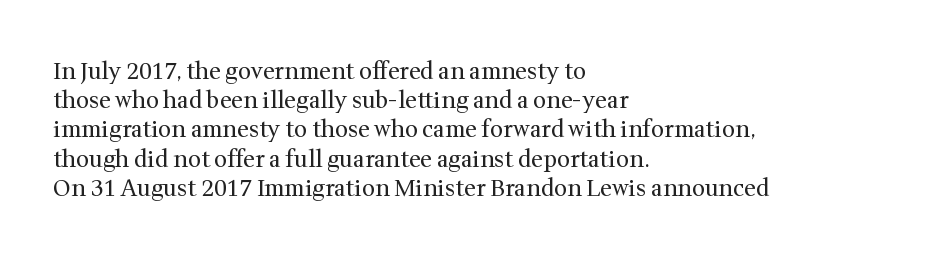
The image shows 23 px text type, upright; set left-aligned, normal line spacing (1.27x), normal letter spacing, not underlined.
